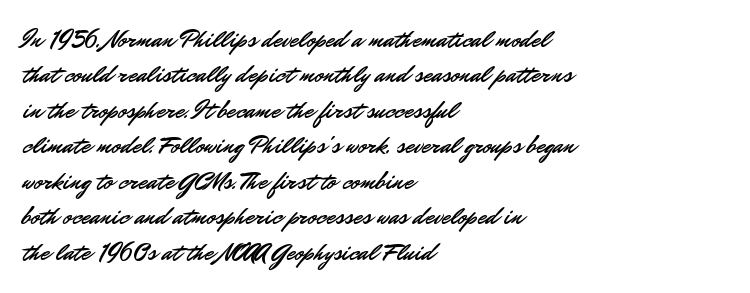
Q: Is the text italic (slanted)? A: Yes.
Q: Is the text underlined? A: No.
Q: How is the paragraph aligned? A: Left-aligned.
Q: Is the spacing between letters normal or unusually wide? A: Normal.
Q: Is the spacing between lines tight, normal or loose? A: Normal.
